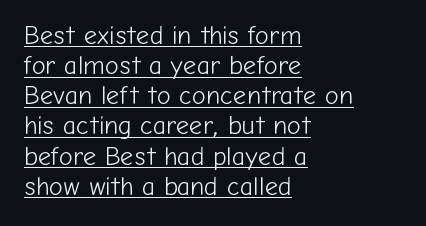
The image shows 26 px text type, upright; set left-aligned, line spacing 1.16x, normal letter spacing, underlined.
